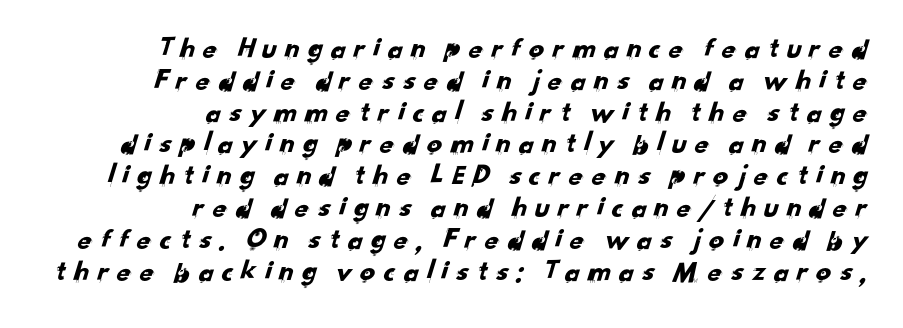
The image shows 30 px sans-serif type; set right-aligned, tight line spacing (1.06x), unusually wide letter spacing (+0.2 em), not underlined; low stroke contrast and a small x-height.
